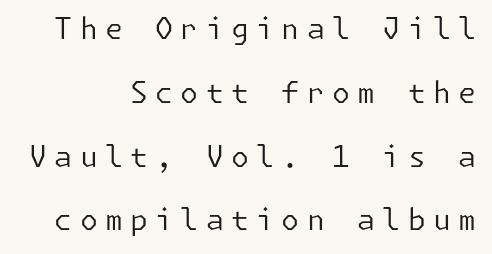
No word sits above an underline. The horizontal fit of the characters is loose and conspicuously gappy. This is sans-serif lettering, the kind often seen on screens and signage. Summary of weight: not heavy and not bold. Tall strokes in this sample are plumb rather than angled.
